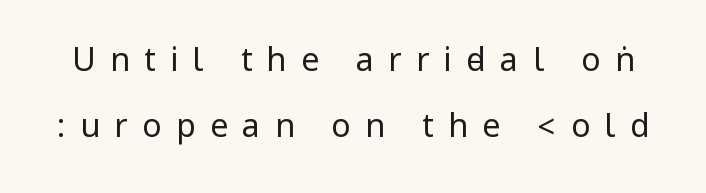
Q: Is the text bold? A: No.
Q: Is the text italic (slanted)? A: No, it is upright.
Q: Is the typeface a serif or a sans-serif typeface? A: Sans-serif.
Q: Is the text underlined? A: No.
Q: Is the spacing between letters normal or unusually wide? A: Unusually wide.
Q: Is the spacing between lines tight, normal or loose? A: Loose.
Q: Width (condensed, normal, or wide)? A: Condensed.
Q: Stroke contrast? A: Low.
